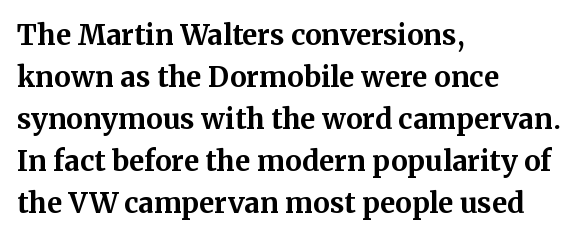
{"serif": "yes", "italic": "no", "bold": "yes", "weight": "bold", "width": "normal", "stroke_contrast": "medium", "x_height": "medium", "monospaced": "no", "underline": "no", "align": "left", "line_spacing": "normal", "line_spacing_ratio": 1.5, "letter_spacing": "normal", "letter_spacing_em": 0.0, "glyph_px": 28}
